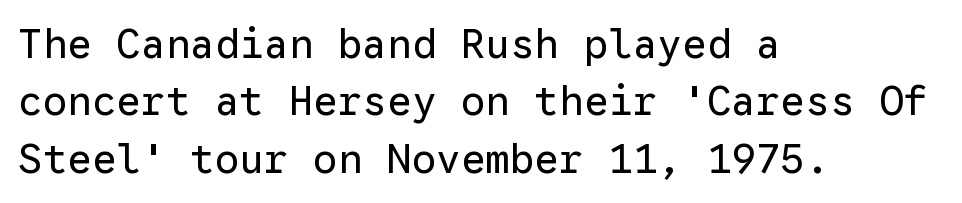
{"serif": "no", "italic": "no", "bold": "no", "weight": "regular", "width": "normal", "stroke_contrast": "low", "x_height": "medium", "monospaced": "yes", "underline": "no", "align": "left", "line_spacing": "normal", "line_spacing_ratio": 1.4, "letter_spacing": "normal", "letter_spacing_em": 0.0, "glyph_px": 41}
